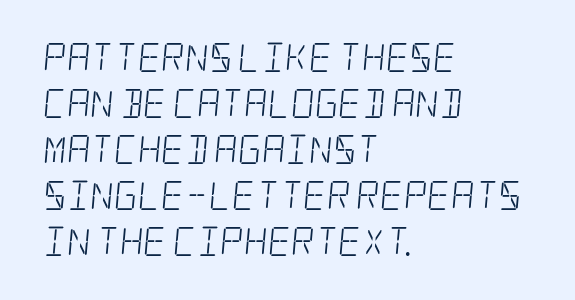
Q: Is the text bold? A: No.
Q: Is the typeface a serif or a sans-serif typeface? A: Serif.
Q: Is the text underlined? A: No.
Q: How is the paragraph aligned? A: Left-aligned.
Q: Is the spacing between letters normal or unusually wide? A: Normal.
Q: Is the spacing between lines tight, normal or loose? A: Normal.
Q: Width (condensed, normal, or wide)? A: Condensed.
Q: Stroke contrast? A: Low.
Q: x-height? A: Large.
